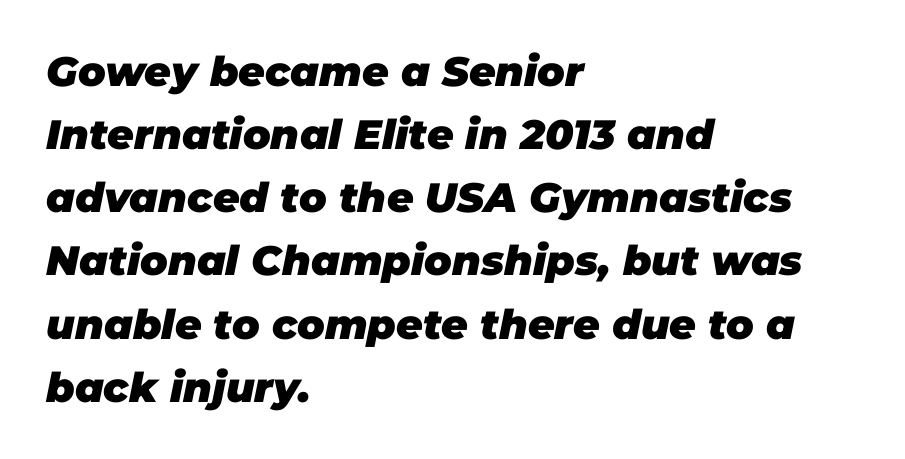
Q: Is the text bold? A: Yes.
Q: Is the text italic (slanted)? A: Yes, it leans right by about 11 degrees.
Q: Is the text underlined? A: No.
Q: How is the paragraph aligned? A: Left-aligned.
Q: Is the spacing between letters normal or unusually wide? A: Normal.
Q: Is the spacing between lines tight, normal or loose? A: Normal.
Q: Width (condensed, normal, or wide)? A: Normal.
Q: Stroke contrast? A: Low.
Q: x-height? A: Large.
Q: Monospaced? A: No.
